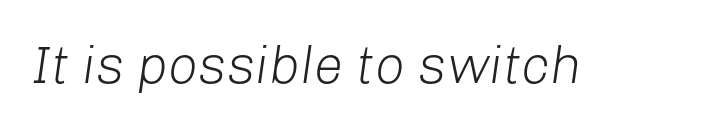
{"italic": "yes", "lean": "right", "slant_degrees": 8, "bold": "no", "weight": "light", "width": "normal", "stroke_contrast": "low", "x_height": "medium", "monospaced": "no", "underline": "no", "letter_spacing": "normal", "letter_spacing_em": 0.0, "glyph_px": 53}
